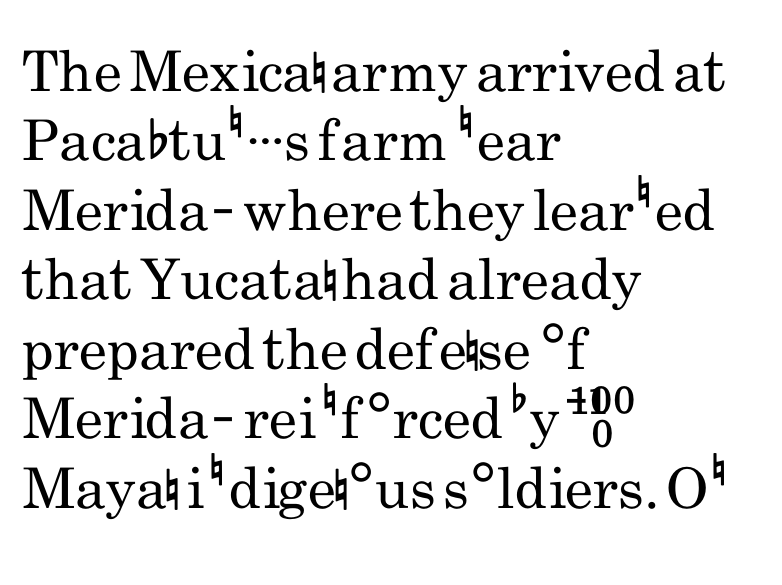
The image shows 56 px regular-weight, condensed sans-serif type, upright; set left-aligned, line spacing 1.24x, normal letter spacing, not underlined; low stroke contrast and a small x-height.
